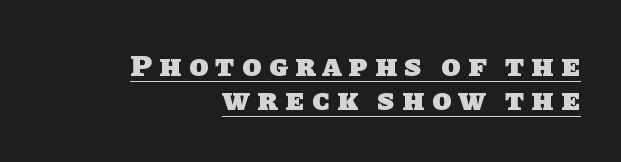
Casual observation: everything's shoved over to the right. These lines carry a lot of weight — the face is fully bold. Varying glyph widths throughout — classic text-font behaviour. The lettering is marked with a stroke running underneath it.
